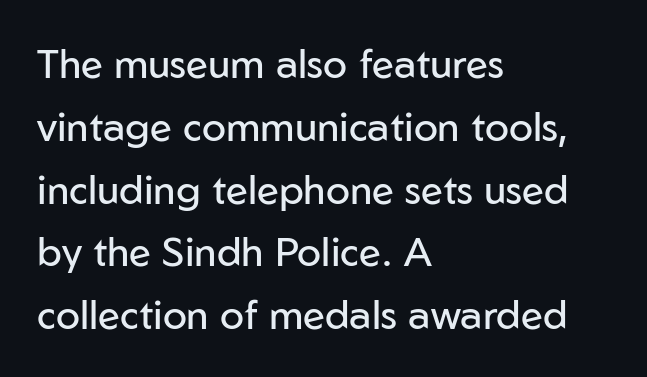
Looks like regular typesetting: each glyph gets only the width it needs. This rendering leaves character spacing at its baseline value. The strokes are not fattened; the text isn't bold. Type style note: lacks serifs. Lines of text with bare space underneath. Each new line begins a customary step beneath the previous one.
